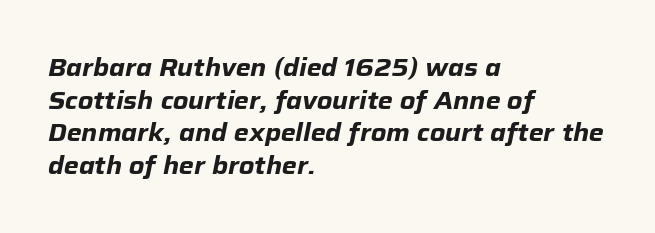
The rag falls on the right side of this text block. This rendering leaves character spacing at its baseline value. Style check: oblique. Heft: maximum for text — a bold. The glyphs are unaccompanied by any horizontal stroke below them.
